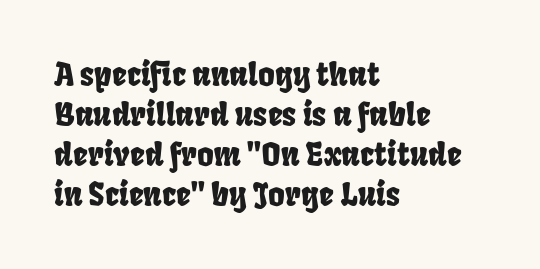
The image shows 32 px condensed sans-serif type; set left-aligned, normal line spacing (1.25x), normal letter spacing, not underlined; low stroke contrast and a large x-height.
